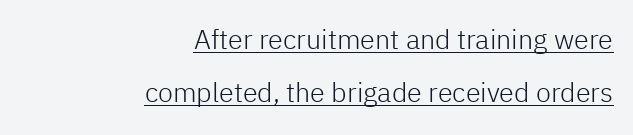
The image shows 27 px text type, upright; set right-aligned, loose line spacing (1.95x), normal letter spacing, underlined.
